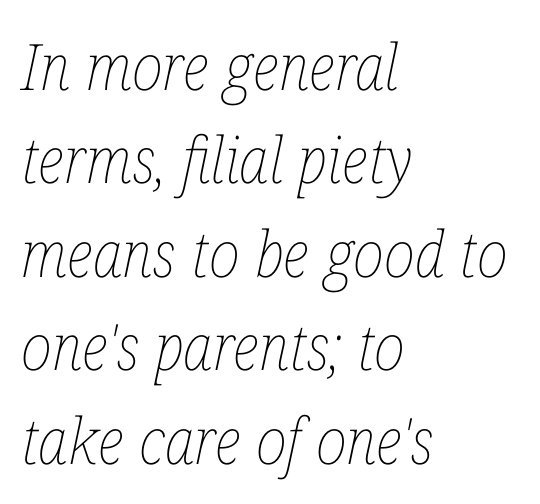
The image shows 64 px thin, condensed type, italic (leaning right); set left-aligned, normal line spacing (1.46x), normal letter spacing, not underlined; low stroke contrast and a medium x-height.
